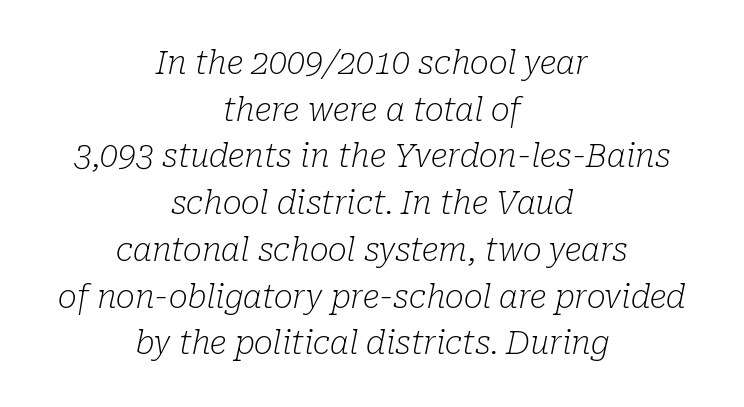
Q: Is the text bold? A: No.
Q: Is the text italic (slanted)? A: Yes, it leans right by about 10 degrees.
Q: Is the typeface a serif or a sans-serif typeface? A: Serif.
Q: Is the text underlined? A: No.
Q: How is the paragraph aligned? A: Centered.
Q: Is the spacing between letters normal or unusually wide? A: Normal.
Q: Is the spacing between lines tight, normal or loose? A: Normal.
Q: Width (condensed, normal, or wide)? A: Normal.
Q: Stroke contrast? A: Low.
Q: x-height? A: Medium.
Q: Monospaced? A: No.
